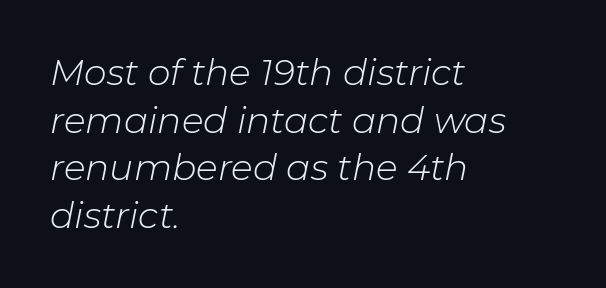
Any mark beneath the type? The region is blank. Designer's note — italics engaged. On a weight scale, this lands at 450 or below. You could call the tracking neutral — neither tight nor loose. The paragraph shown leans on its left margin.
